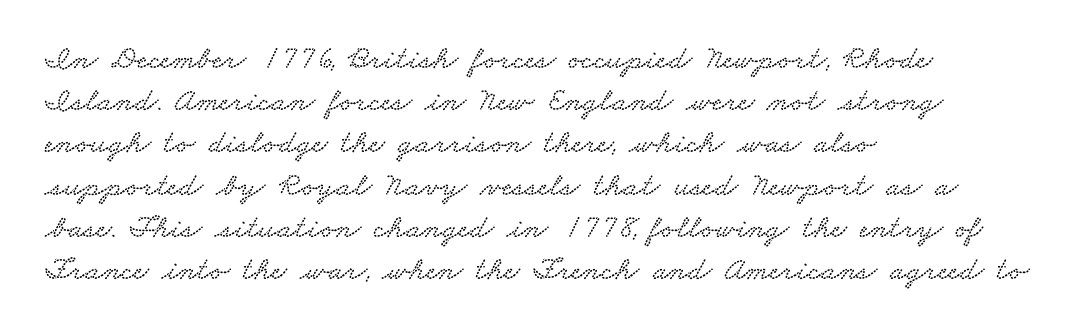
{"serif": "yes", "width": "wide", "stroke_contrast": "low", "x_height": "small", "monospaced": "no", "underline": "no", "align": "left", "line_spacing": "normal", "line_spacing_ratio": 1.28, "letter_spacing": "normal", "letter_spacing_em": 0.0, "glyph_px": 33}
